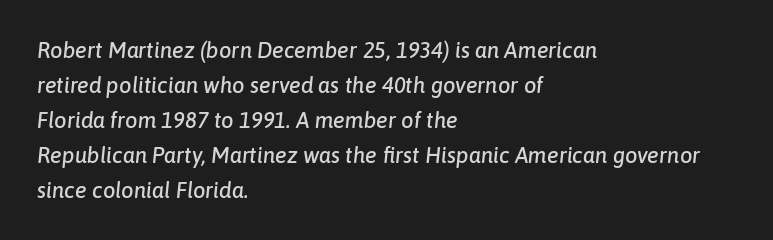
{"italic": "yes", "lean": "right", "slant_degrees": 6, "underline": "no", "align": "left", "line_spacing": "normal", "line_spacing_ratio": 1.59, "letter_spacing": "normal", "letter_spacing_em": 0.0, "glyph_px": 22}
